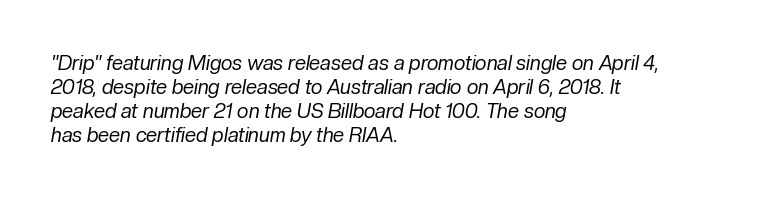
Q: Is the text bold? A: No.
Q: Is the text italic (slanted)? A: Yes, it leans right by about 10 degrees.
Q: Is the text underlined? A: No.
Q: How is the paragraph aligned? A: Left-aligned.
Q: Is the spacing between letters normal or unusually wide? A: Normal.
